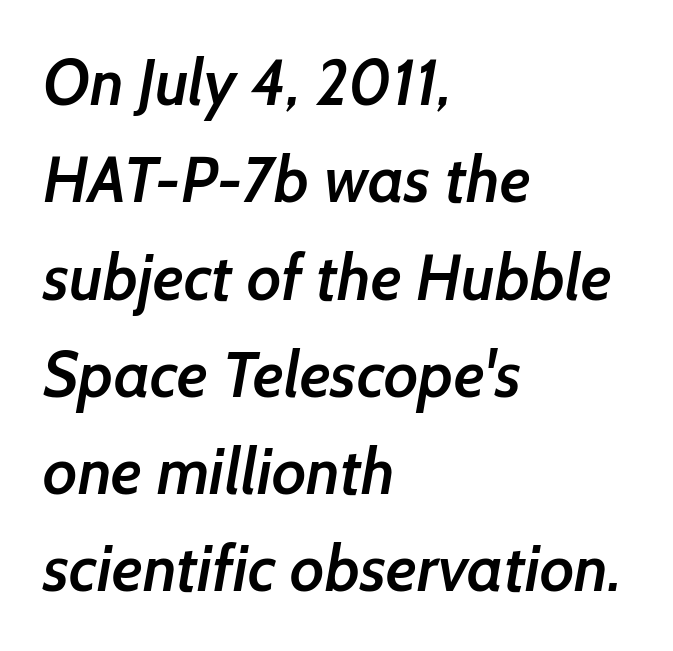
The image shows 64 px semibold sans-serif type; set left-aligned, normal line spacing (1.52x), normal letter spacing, not underlined; low stroke contrast and a medium x-height.
